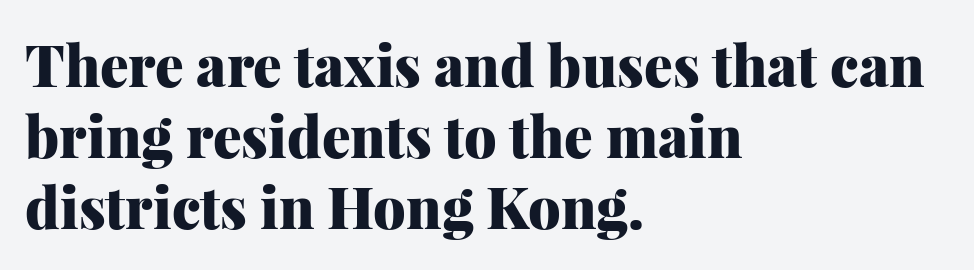
Q: Is the text bold? A: Yes.
Q: Is the text italic (slanted)? A: No, it is upright.
Q: Is the typeface a serif or a sans-serif typeface? A: Serif.
Q: Is the text underlined? A: No.
Q: How is the paragraph aligned? A: Left-aligned.
Q: Is the spacing between letters normal or unusually wide? A: Normal.
Q: Is the spacing between lines tight, normal or loose? A: Normal.
Q: Width (condensed, normal, or wide)? A: Normal.
Q: Stroke contrast? A: Medium.
Q: x-height? A: Medium.
Q: Monospaced? A: No.
